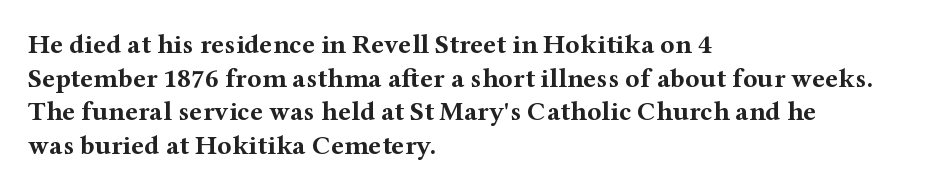
{"italic": "no", "bold": "yes", "underline": "no", "align": "left", "line_spacing": "normal", "line_spacing_ratio": 1.25, "letter_spacing": "normal", "letter_spacing_em": 0.0, "glyph_px": 27}
